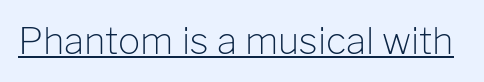
The image shows 37 px light sans-serif type, upright; set normal letter spacing, underlined; low stroke contrast and a medium x-height.
